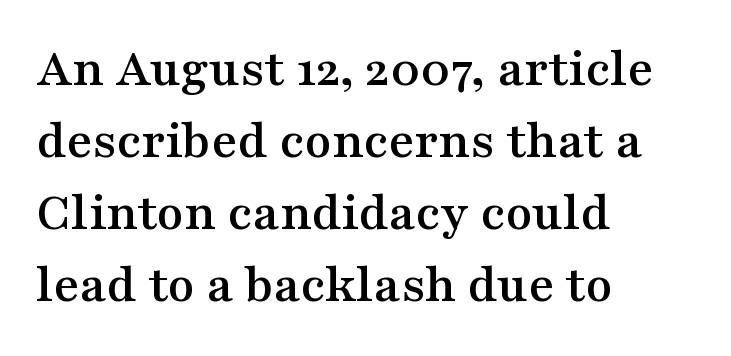
The image shows 55 px wide serif type, upright; set left-aligned, normal line spacing (1.31x), normal letter spacing, not underlined; medium stroke contrast and a medium x-height.
